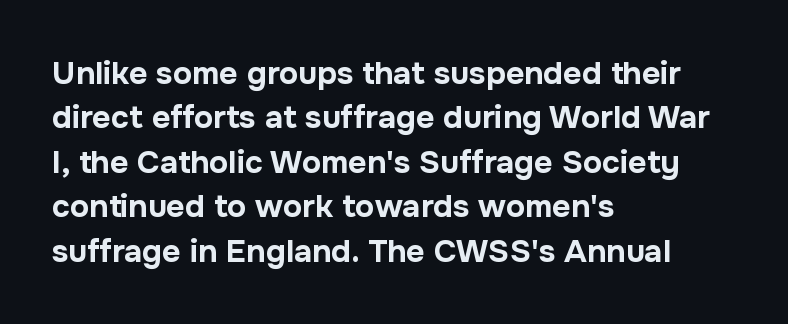
The image shows 32 px bold sans-serif type, upright; set left-aligned, normal line spacing (1.39x), normal letter spacing, not underlined; low stroke contrast and a medium x-height.
